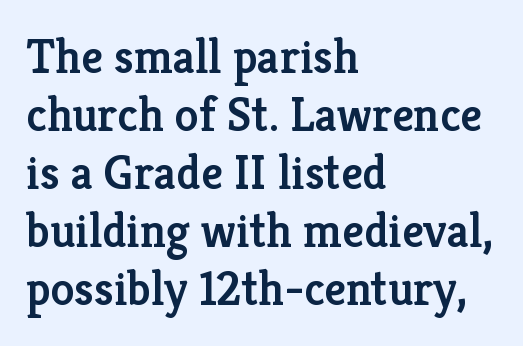
Q: Is the text bold? A: Semi-bold.
Q: Is the text italic (slanted)? A: No, it is upright.
Q: Is the typeface a serif or a sans-serif typeface? A: Serif.
Q: Is the text underlined? A: No.
Q: How is the paragraph aligned? A: Left-aligned.
Q: Is the spacing between letters normal or unusually wide? A: Normal.
Q: Width (condensed, normal, or wide)? A: Normal.
Q: Stroke contrast? A: Low.
Q: x-height? A: Medium.
Q: Monospaced? A: No.
